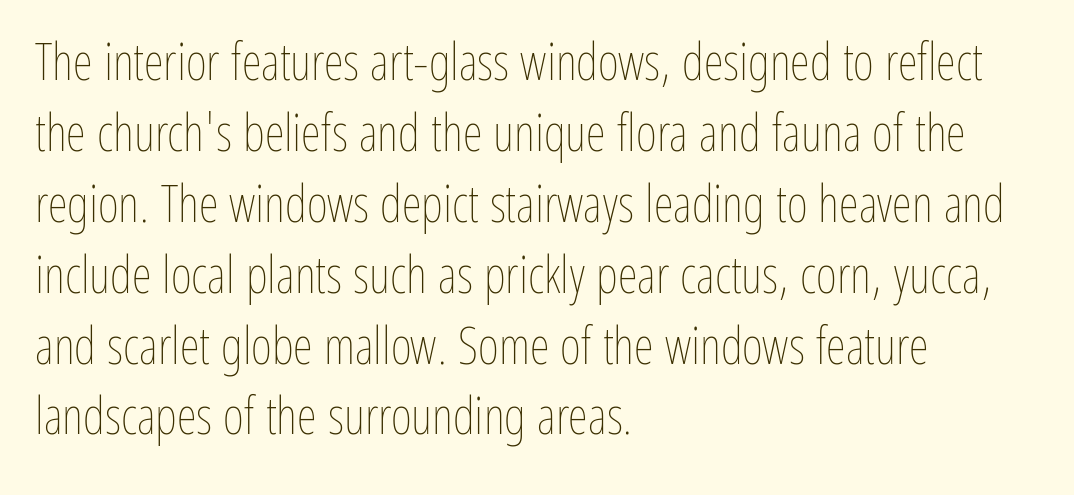
This sample is left-justified, so line endings fall wherever the words run out. Is this a fixed-width face? No — the glyphs have proportional, varying widths. Is this a heavy cut? Hardly; it is regular or lighter. Does the lettering tilt? It doesn't — this is upright. Is there much room between lines? A standard amount, neither cramped nor airy. Letters rest on an invisible, unmarked baseline.
